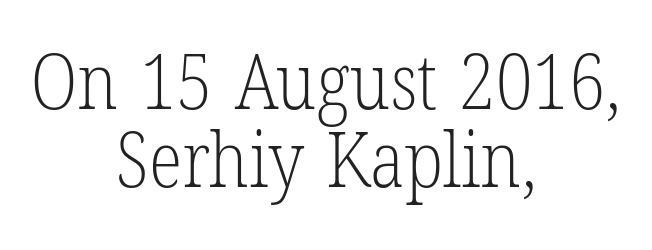
{"serif": "yes", "italic": "no", "bold": "no", "weight": "light", "width": "condensed", "stroke_contrast": "low", "x_height": "medium", "monospaced": "no", "underline": "no", "align": "center", "line_spacing": "tight", "line_spacing_ratio": 1.0, "letter_spacing": "normal", "letter_spacing_em": 0.0, "glyph_px": 78}
